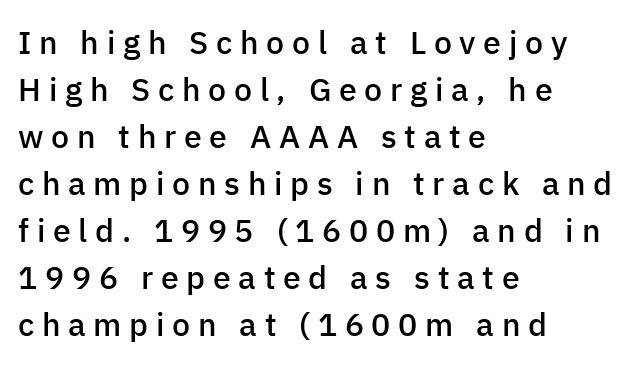
The image shows 32 px semibold sans-serif type, upright; set left-aligned, normal line spacing (1.47x), unusually wide letter spacing (+0.24 em), not underlined; low stroke contrast and a medium x-height.
